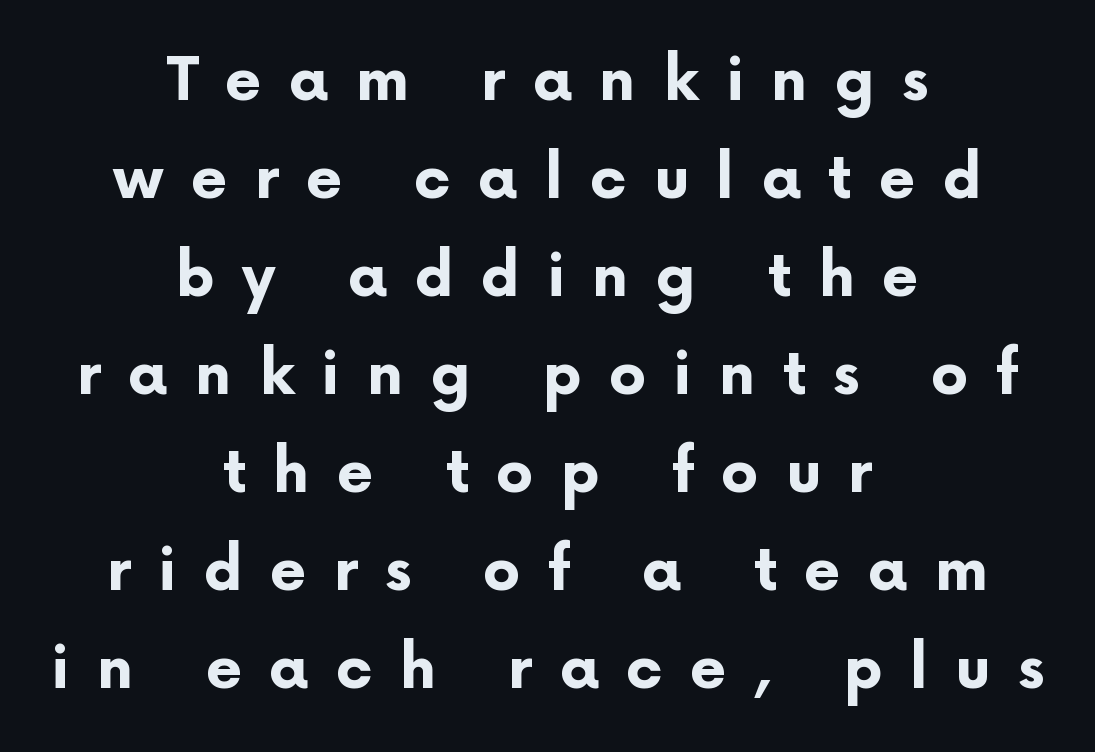
{"serif": "no", "italic": "no", "bold": "yes", "weight": "bold", "width": "normal", "stroke_contrast": "low", "x_height": "medium", "monospaced": "no", "underline": "no", "align": "center", "line_spacing": "normal", "line_spacing_ratio": 1.66, "letter_spacing": "wide", "letter_spacing_em": 0.46, "glyph_px": 59}
